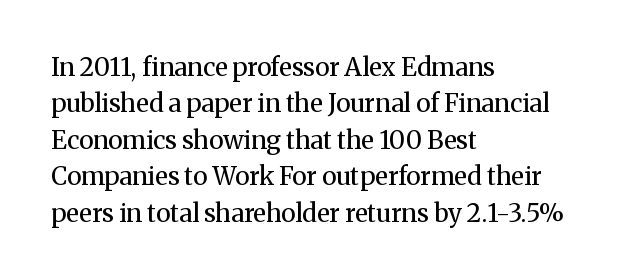
The image shows 25 px text type, upright; set left-aligned, normal line spacing (1.46x), normal letter spacing, not underlined.
